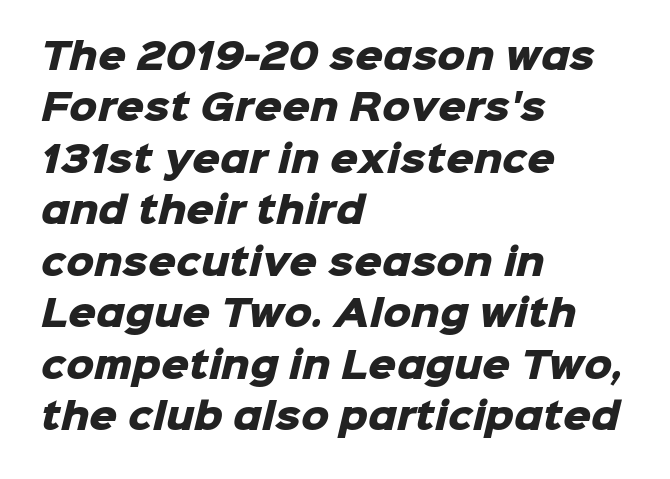
Q: Is the text bold? A: Yes.
Q: Is the typeface a serif or a sans-serif typeface? A: Sans-serif.
Q: Is the text underlined? A: No.
Q: How is the paragraph aligned? A: Left-aligned.
Q: Is the spacing between letters normal or unusually wide? A: Normal.
Q: Is the spacing between lines tight, normal or loose? A: Normal.
Q: Width (condensed, normal, or wide)? A: Normal.
Q: Stroke contrast? A: Low.
Q: x-height? A: Medium.
Q: Monospaced? A: No.
